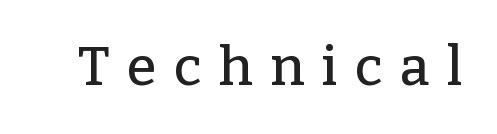
Q: Is the text italic (slanted)? A: No, it is upright.
Q: Is the typeface a serif or a sans-serif typeface? A: Serif.
Q: Is the text underlined? A: No.
Q: Is the spacing between letters normal or unusually wide? A: Unusually wide.
Q: Width (condensed, normal, or wide)? A: Normal.
Q: Stroke contrast? A: Low.
Q: x-height? A: Medium.
Q: Monospaced? A: No.
